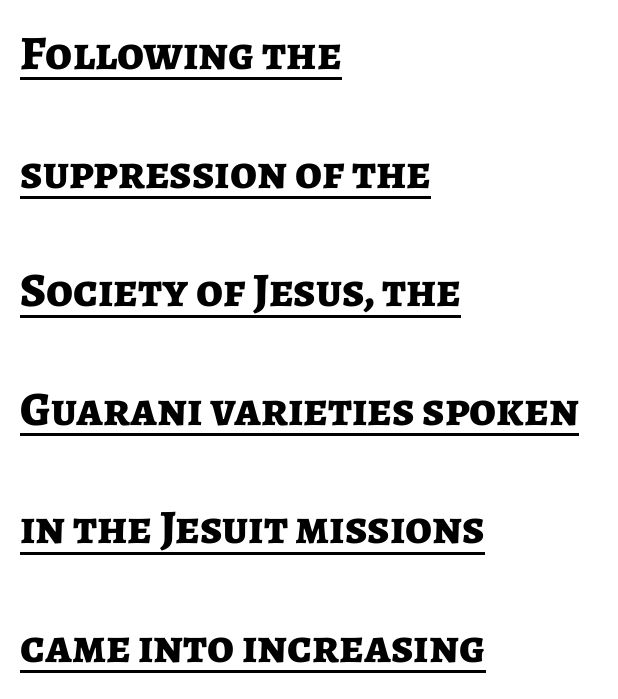
The image shows 48 px bold sans-serif type, upright; set left-aligned, loose line spacing (2.47x), normal letter spacing, underlined; low stroke contrast and a medium x-height.
